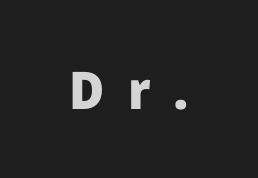
{"serif": "no", "italic": "no", "bold": "yes", "weight": "heavy", "width": "normal", "stroke_contrast": "low", "x_height": "medium", "monospaced": "no", "underline": "no", "letter_spacing": "wide", "letter_spacing_em": 0.44, "glyph_px": 52}
